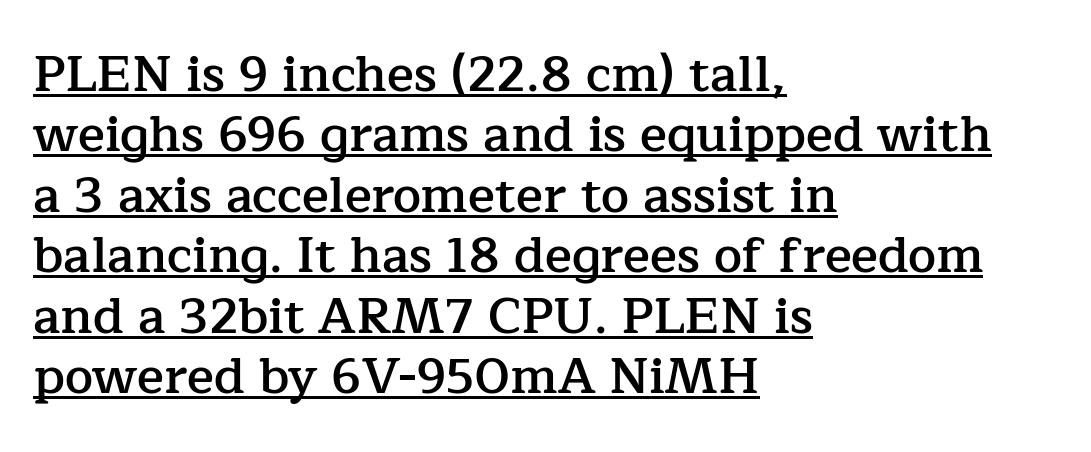
These lines are set flush left with a ragged right edge. These lines are composed in type with serifs. Unlike italic type, these characters show no tilt at all. Note the varied advance widths — an 'i' is clearly narrower than an 'm'. Check the space under the baseline: a stroke is drawn there. Honestly, the letter spacing is just normal — you wouldn't notice it.
